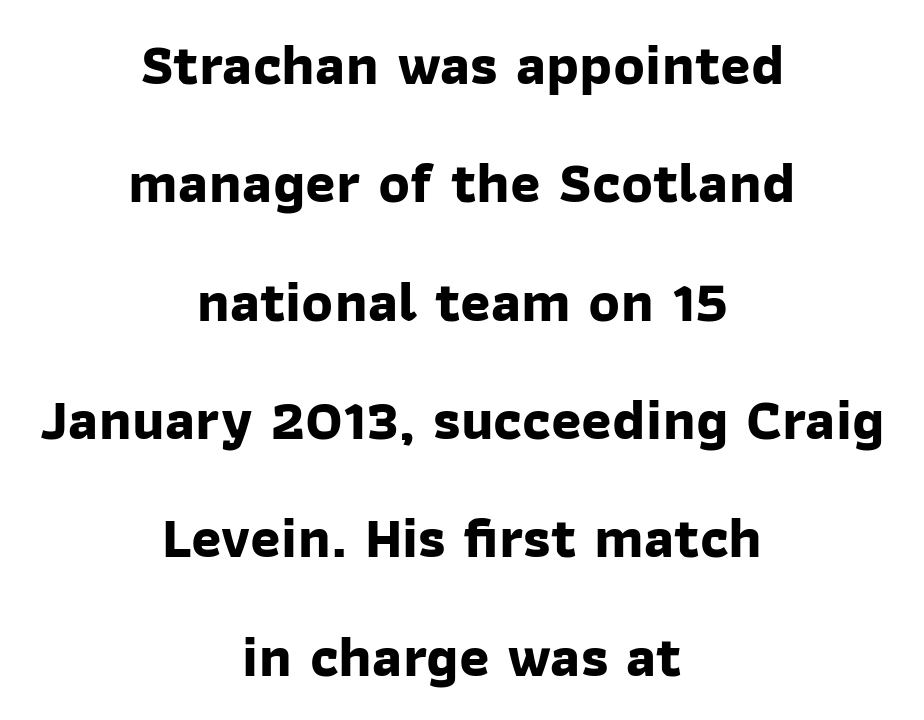
Q: Is the text bold? A: Yes.
Q: Is the typeface a serif or a sans-serif typeface? A: Sans-serif.
Q: Is the text underlined? A: No.
Q: How is the paragraph aligned? A: Centered.
Q: Is the spacing between letters normal or unusually wide? A: Normal.
Q: Is the spacing between lines tight, normal or loose? A: Loose.
Q: Width (condensed, normal, or wide)? A: Normal.
Q: Stroke contrast? A: Low.
Q: x-height? A: Medium.
Q: Monospaced? A: No.
